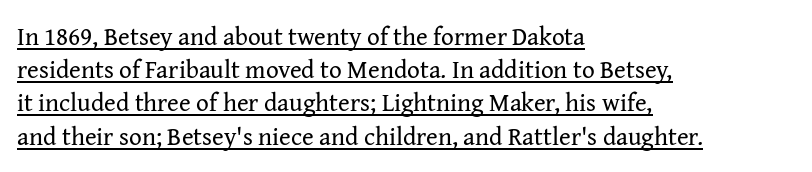
{"italic": "no", "bold": "no", "underline": "yes", "align": "left", "line_spacing": "normal", "line_spacing_ratio": 1.33, "letter_spacing": "normal", "letter_spacing_em": 0.0, "glyph_px": 25}
